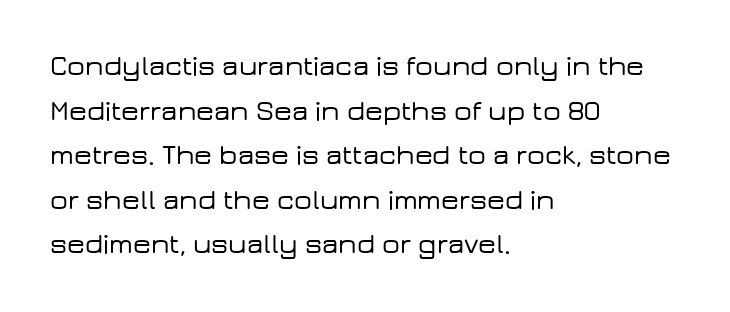
Q: Is the text italic (slanted)? A: No, it is upright.
Q: Is the typeface a serif or a sans-serif typeface? A: Sans-serif.
Q: Is the text underlined? A: No.
Q: How is the paragraph aligned? A: Left-aligned.
Q: Is the spacing between letters normal or unusually wide? A: Normal.
Q: Is the spacing between lines tight, normal or loose? A: Normal.
Q: Width (condensed, normal, or wide)? A: Wide.
Q: Stroke contrast? A: Low.
Q: x-height? A: Medium.
Q: Monospaced? A: No.
